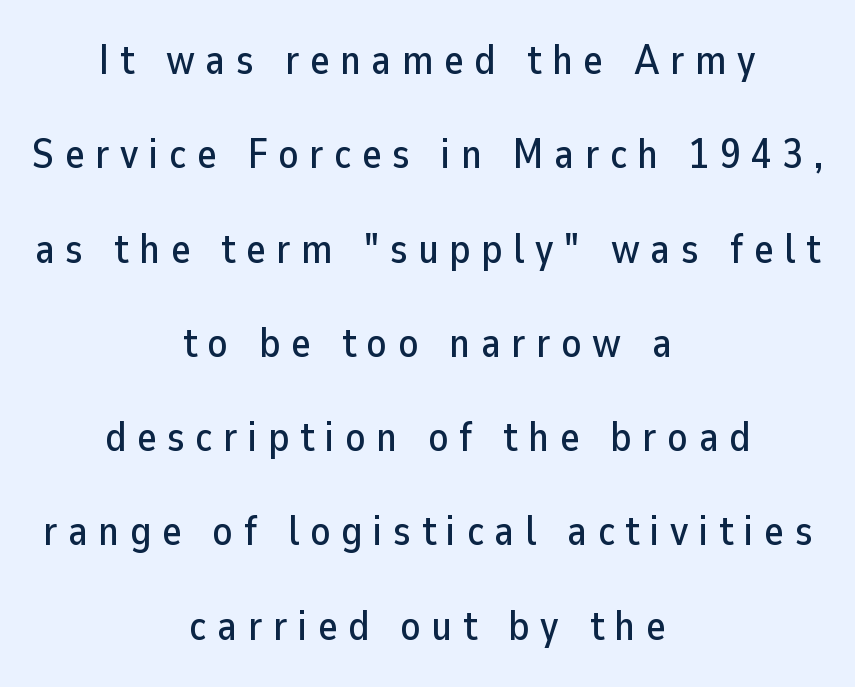
Whoever set this chose breathing room over compactness in the vertical rhythm. The font's upright variant was chosen for this text. The face used here is proportionally spaced, like ordinary book or web type. The line texture is sparse and dotted thanks to wide tracking.
